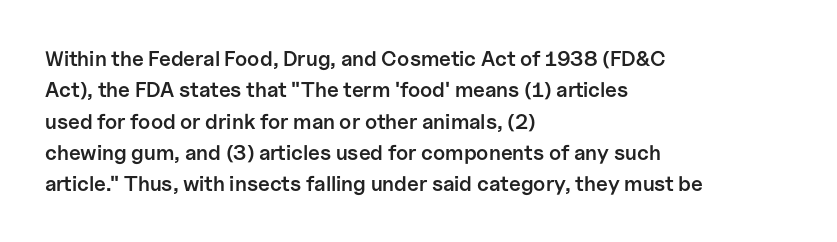
Emphasis by weight is partial: semibold. A typesetter would call this leading conventional body-copy spacing. The rendering keeps characters at their native spacing. This is roman type, the default non-slanted kind. Compared with a centered layout, this one pins lines to the left instead.
